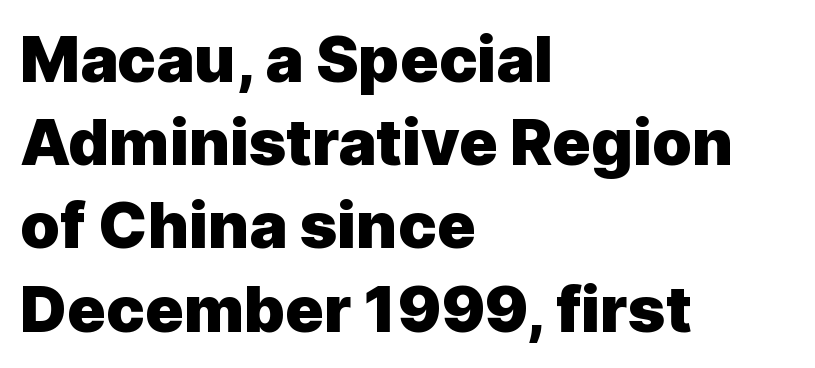
Q: Is the text bold? A: Yes.
Q: Is the text italic (slanted)? A: No, it is upright.
Q: Is the typeface a serif or a sans-serif typeface? A: Sans-serif.
Q: Is the text underlined? A: No.
Q: How is the paragraph aligned? A: Left-aligned.
Q: Is the spacing between letters normal or unusually wide? A: Normal.
Q: Is the spacing between lines tight, normal or loose? A: Normal.
Q: Width (condensed, normal, or wide)? A: Normal.
Q: x-height? A: Medium.
Q: Monospaced? A: No.
